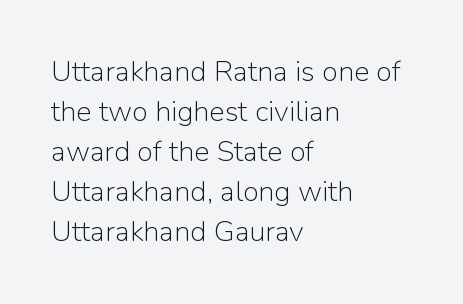
{"serif": "no", "italic": "no", "bold": "no", "weight": "light", "width": "normal", "stroke_contrast": "low", "x_height": "medium", "monospaced": "no", "underline": "no", "align": "left", "line_spacing": "normal", "line_spacing_ratio": 1.38, "letter_spacing": "normal", "letter_spacing_em": 0.0, "glyph_px": 29}
